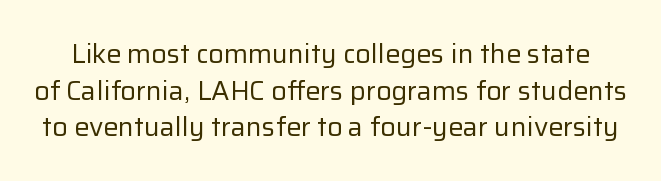
{"italic": "no", "bold": "no", "underline": "no", "line_spacing": "normal", "line_spacing_ratio": 1.36, "letter_spacing": "normal", "letter_spacing_em": 0.0, "glyph_px": 27}
